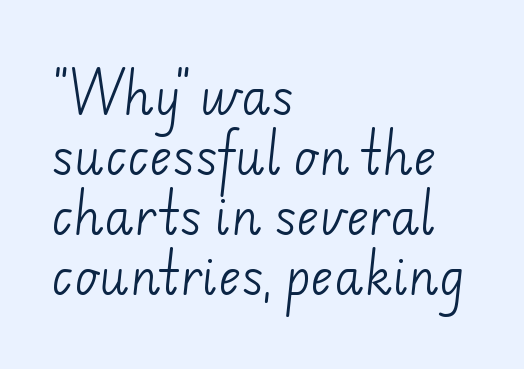
The cut favours lightness, reaching ordinary text weight at its darkest. Is this a fixed-width face? No — the glyphs have proportional, varying widths. Vertically, the passage feels balanced, rows spaced as you'd expect. Nobody drew a line under any word here.
